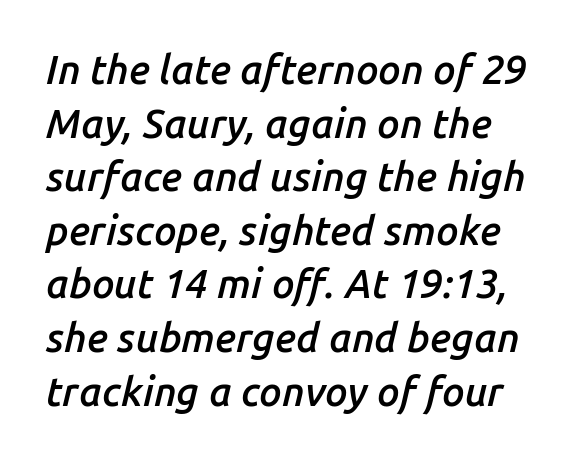
{"italic": "yes", "lean": "right", "slant_degrees": 14, "bold": "semi", "weight": "semibold", "width": "normal", "stroke_contrast": "low", "x_height": "medium", "monospaced": "no", "underline": "no", "line_spacing": "normal", "line_spacing_ratio": 1.34, "letter_spacing": "normal", "letter_spacing_em": 0.0, "glyph_px": 40}
